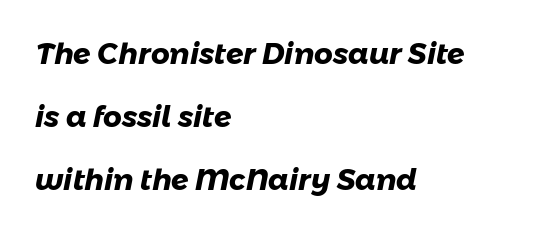
{"serif": "no", "bold": "yes", "weight": "heavy", "width": "normal", "stroke_contrast": "low", "x_height": "medium", "monospaced": "no", "underline": "no", "align": "left", "line_spacing": "loose", "line_spacing_ratio": 2.17, "letter_spacing": "normal", "letter_spacing_em": 0.0, "glyph_px": 29}
